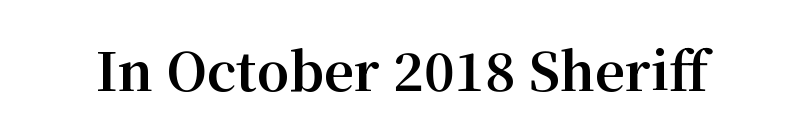
Q: Is the text bold? A: Yes.
Q: Is the text italic (slanted)? A: No, it is upright.
Q: Is the typeface a serif or a sans-serif typeface? A: Serif.
Q: Is the text underlined? A: No.
Q: Is the spacing between letters normal or unusually wide? A: Normal.
Q: Width (condensed, normal, or wide)? A: Normal.
Q: Stroke contrast? A: Medium.
Q: x-height? A: Medium.
Q: Monospaced? A: No.
